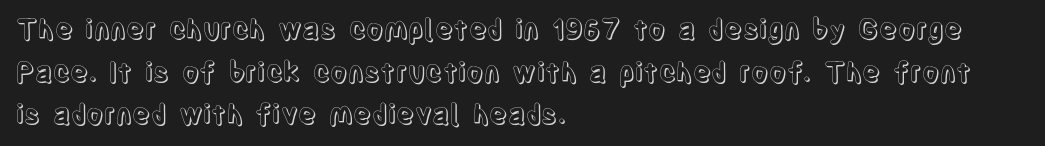
Q: Is the text italic (slanted)? A: No, it is upright.
Q: Is the text underlined? A: No.
Q: How is the paragraph aligned? A: Left-aligned.
Q: Is the spacing between letters normal or unusually wide? A: Normal.
Q: Is the spacing between lines tight, normal or loose? A: Normal.
